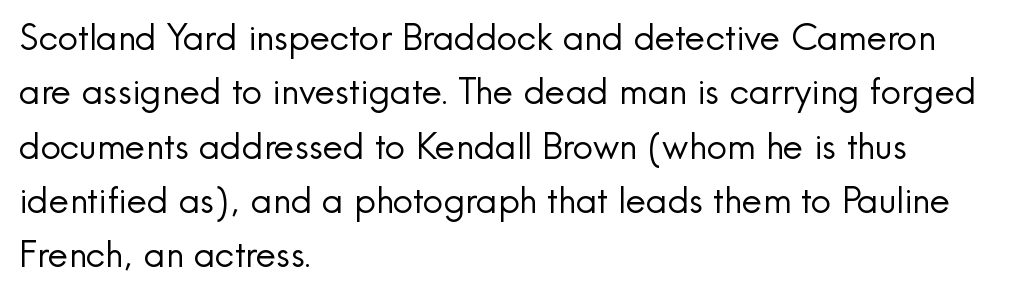
The image shows 36 px regular-weight sans-serif type, upright; set left-aligned, normal line spacing (1.51x), normal letter spacing, not underlined; a small x-height.
